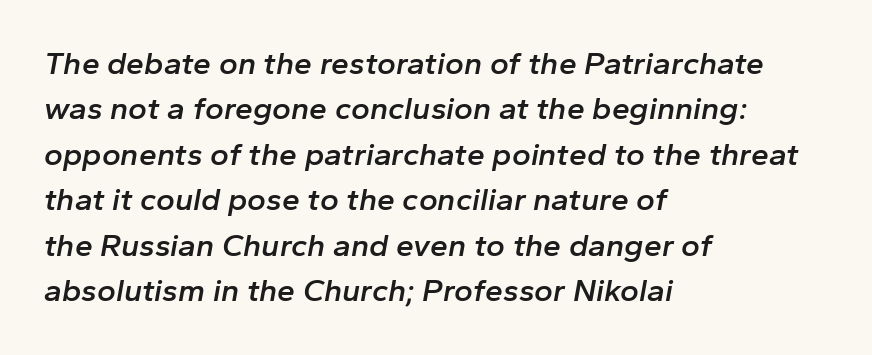
Q: Is the text bold? A: Semi-bold.
Q: Is the text italic (slanted)? A: Yes, it leans right by about 10 degrees.
Q: Is the text underlined? A: No.
Q: How is the paragraph aligned? A: Left-aligned.
Q: Is the spacing between letters normal or unusually wide? A: Normal.
Q: Is the spacing between lines tight, normal or loose? A: Normal.
Q: Width (condensed, normal, or wide)? A: Normal.
Q: Stroke contrast? A: Low.
Q: x-height? A: Medium.
Q: Monospaced? A: No.
